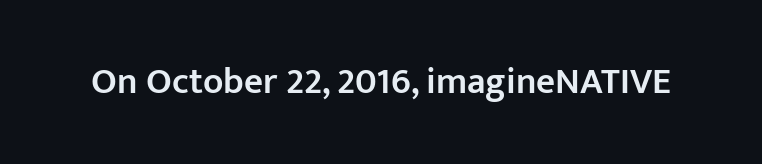
The image shows 37 px semibold sans-serif type, upright; set normal letter spacing, not underlined; low stroke contrast and a medium x-height.
